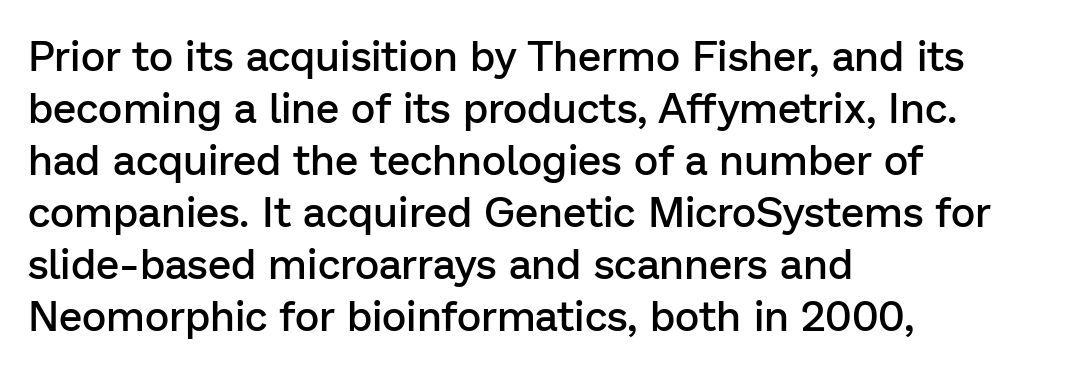
Q: Is the text bold? A: Semi-bold.
Q: Is the text italic (slanted)? A: No, it is upright.
Q: Is the typeface a serif or a sans-serif typeface? A: Sans-serif.
Q: Is the text underlined? A: No.
Q: How is the paragraph aligned? A: Left-aligned.
Q: Is the spacing between letters normal or unusually wide? A: Normal.
Q: Width (condensed, normal, or wide)? A: Normal.
Q: Stroke contrast? A: Low.
Q: x-height? A: Medium.
Q: Monospaced? A: No.
